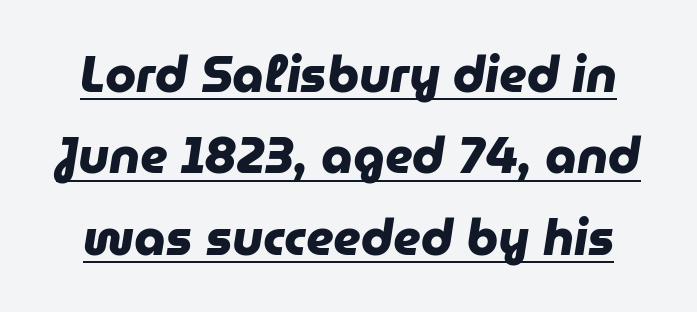
Q: Is the text bold? A: Yes.
Q: Is the typeface a serif or a sans-serif typeface? A: Sans-serif.
Q: Is the text underlined? A: Yes.
Q: Is the spacing between letters normal or unusually wide? A: Normal.
Q: Is the spacing between lines tight, normal or loose? A: Normal.
Q: Width (condensed, normal, or wide)? A: Normal.
Q: Stroke contrast? A: Low.
Q: x-height? A: Medium.
Q: Monospaced? A: No.
